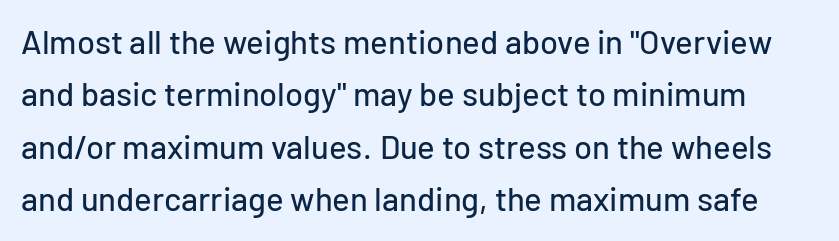
The image shows 33 px sans-serif type, upright; set normal line spacing (1.59x), normal letter spacing, not underlined; low stroke contrast and a medium x-height.
